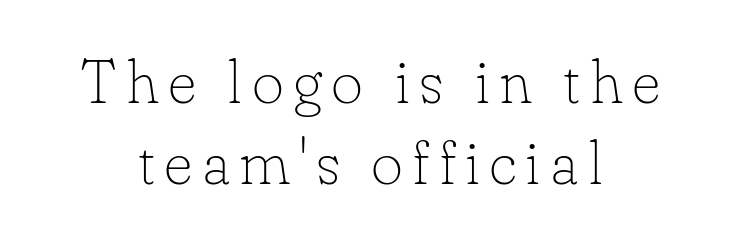
Q: Is the text bold? A: No.
Q: Is the text italic (slanted)? A: No, it is upright.
Q: Is the typeface a serif or a sans-serif typeface? A: Serif.
Q: Is the text underlined? A: No.
Q: How is the paragraph aligned? A: Centered.
Q: Is the spacing between lines tight, normal or loose? A: Normal.
Q: Width (condensed, normal, or wide)? A: Normal.
Q: Stroke contrast? A: Low.
Q: x-height? A: Small.
Q: Monospaced? A: No.
